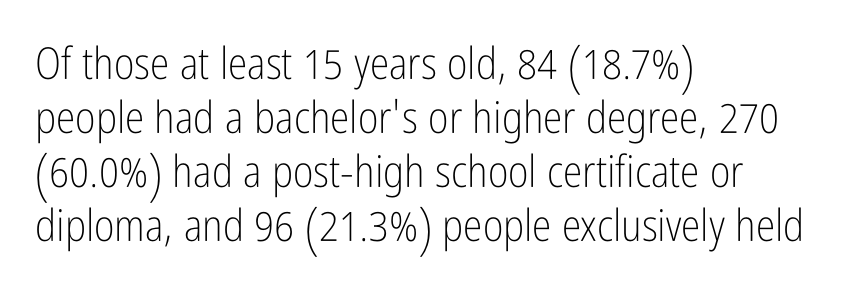
The image shows 44 px light, condensed sans-serif type, upright; set left-aligned, line spacing 1.23x, normal letter spacing, not underlined; low stroke contrast and a medium x-height.
